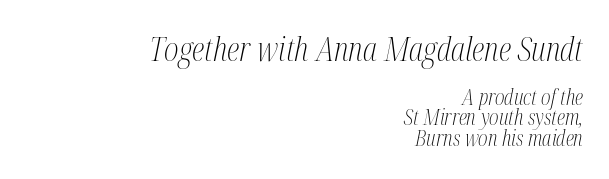
The image shows 32 px light, condensed serif type, italic (leaning right); set right-aligned, tight line spacing (0.96x), normal letter spacing, not underlined; the first (top) block is 1.52x larger; medium stroke contrast and a medium x-height.
